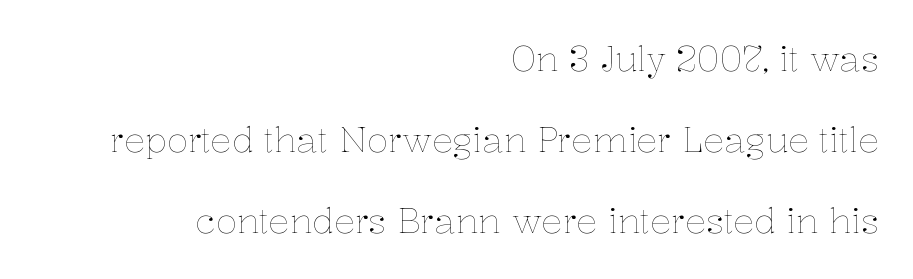
{"italic": "no", "bold": "no", "weight": "thin", "width": "normal", "stroke_contrast": "low", "x_height": "medium", "monospaced": "no", "underline": "no", "align": "right", "line_spacing": "loose", "line_spacing_ratio": 2.32, "letter_spacing": "normal", "letter_spacing_em": 0.0, "glyph_px": 35}
